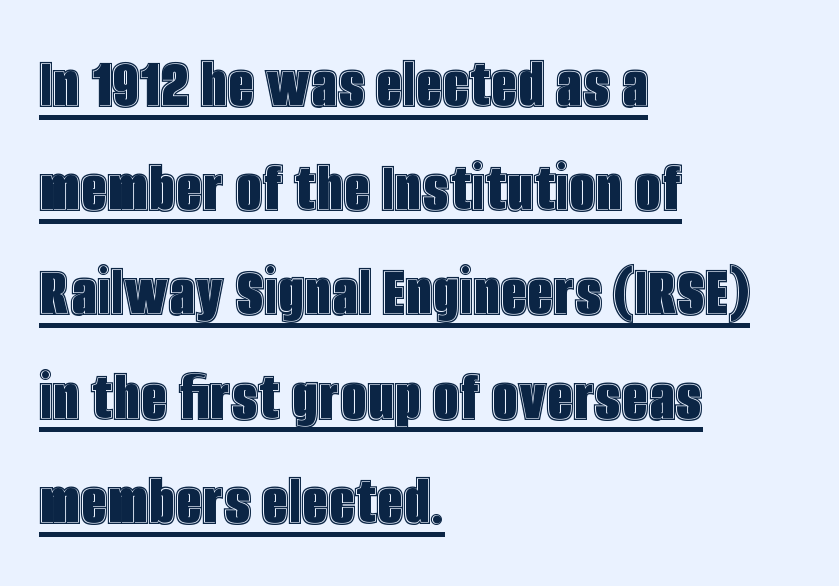
The image shows 75 px condensed type, upright; set left-aligned, normal line spacing (1.39x), normal letter spacing, underlined; a large x-height.
